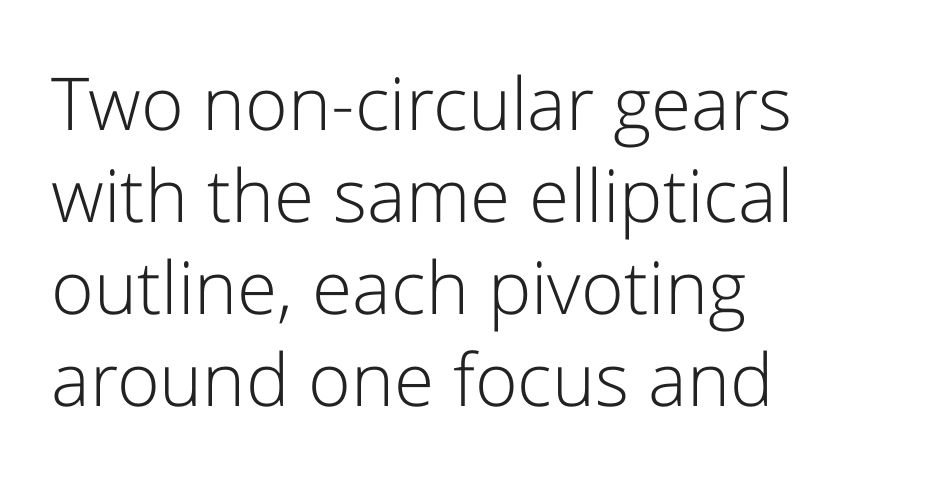
{"serif": "no", "italic": "no", "bold": "no", "weight": "light", "width": "normal", "stroke_contrast": "low", "x_height": "medium", "monospaced": "no", "underline": "no", "align": "left", "line_spacing": "normal", "line_spacing_ratio": 1.26, "letter_spacing": "normal", "letter_spacing_em": 0.0, "glyph_px": 73}
